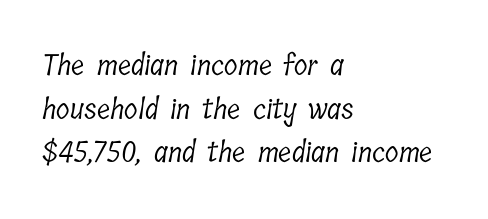
The image shows 28 px light, condensed serif type; set left-aligned, normal line spacing (1.56x), normal letter spacing, not underlined; low stroke contrast and a medium x-height.
